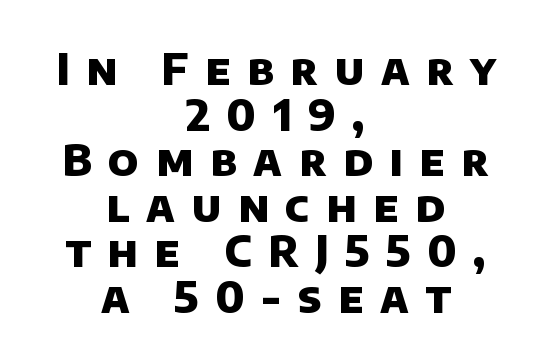
The image shows 43 px heavy sans-serif type; set centered, tight line spacing (1.06x), unusually wide letter spacing (+0.39 em), not underlined; low stroke contrast and a large x-height.
